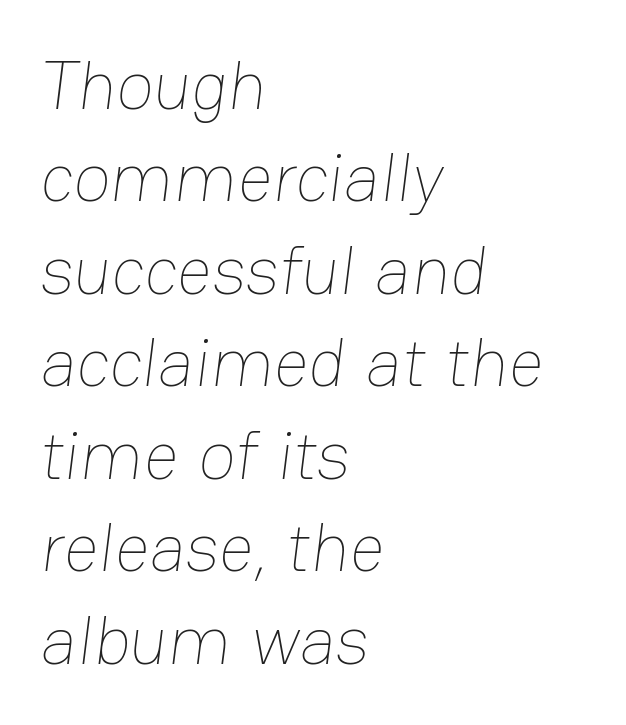
Is there much room between lines? A standard amount, neither cramped nor airy. This rendering leaves character spacing at its baseline value. A light-to-regular cut is what we see here. These lines are rendered in a variable-pitch font. Line beginnings align vertically; line endings do not.
